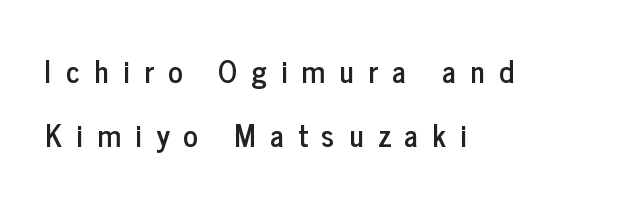
The letters stand straight up with perfectly vertical stems. These lines stand farther apart than default settings would place them. A typesetter would call this proportional, since set widths differ per character. All the whitespace from short lines collects on the right. This rendering employs a face without finishing strokes, i.e., a sans-serif. Tracking value appears strongly positive — letters spread wide.
